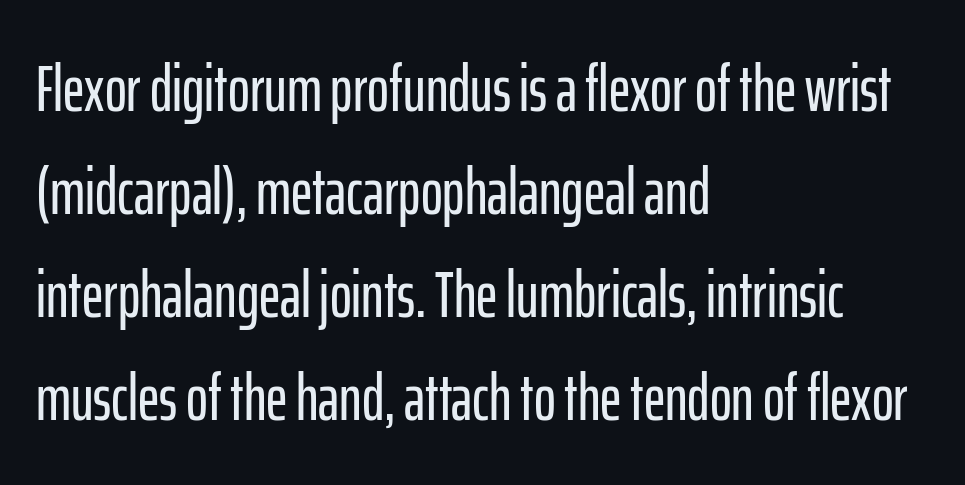
Stroke terminals: plain, sans-serif. In terms of letterspacing, this is plain default setting. Regular leading. Decoration check: the copy has no underline. If you drew a line through each stem, it would be perfectly vertical. Do the characters align in a grid? No, the font is proportional.
